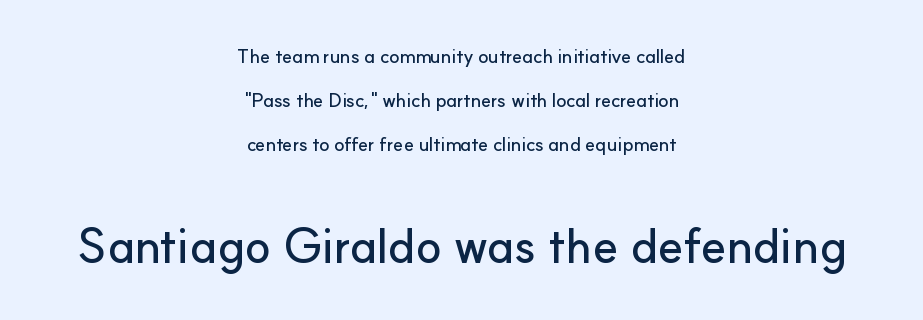
The image shows 48 px sans-serif type, upright; set centered, loose line spacing (2.32x), normal letter spacing, not underlined; the second (bottom) block is 2.53x larger; low stroke contrast and a small x-height.
